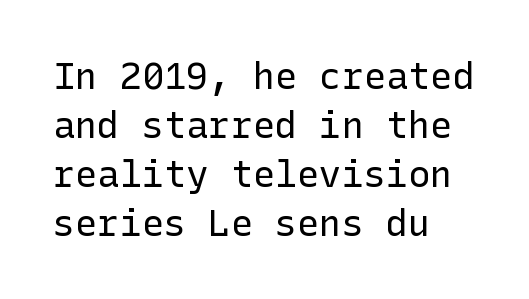
Honestly, the letter spacing is just normal — you wouldn't notice it. This is not heavy type; no bold has been used. The letters carry no serifs — their stems end cleanly without finishing strokes. Posture: straight, roman, zero tilt. Evenly set lines give the paragraph a standard silhouette. Underlining? Definitely not there.
